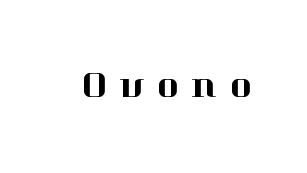
The image shows 38 px serif type, upright; set unusually wide letter spacing (+0.34 em), not underlined; high stroke contrast and a medium x-height.
